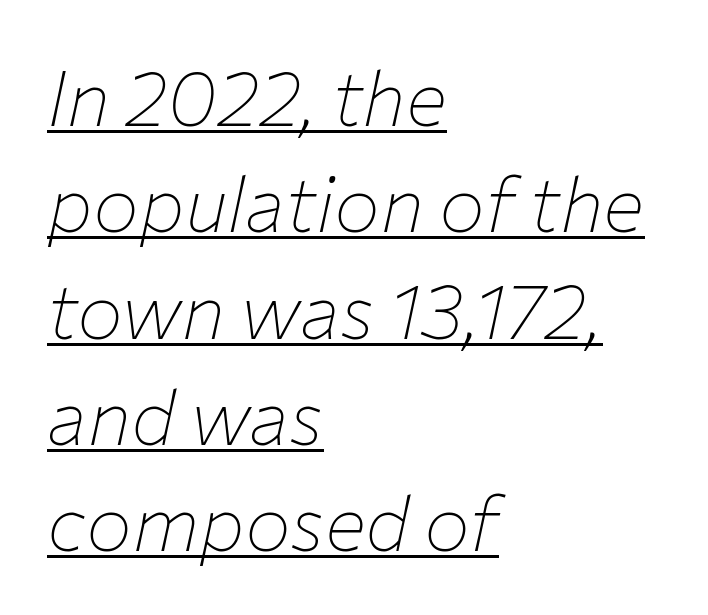
Q: Is the text bold? A: No.
Q: Is the text italic (slanted)? A: Yes, it leans right by about 12 degrees.
Q: Is the text underlined? A: Yes.
Q: How is the paragraph aligned? A: Left-aligned.
Q: Is the spacing between letters normal or unusually wide? A: Normal.
Q: Is the spacing between lines tight, normal or loose? A: Normal.
Q: Width (condensed, normal, or wide)? A: Normal.
Q: Stroke contrast? A: Low.
Q: x-height? A: Medium.
Q: Monospaced? A: No.
